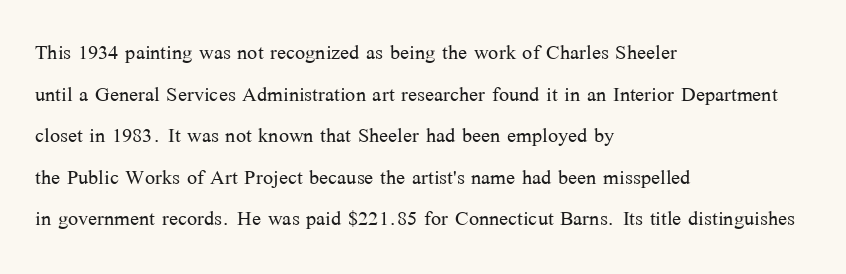
This sample uses an upright cut, with every glyph sitting square on the baseline. Lines of text with bare space underneath. The setting favours the left margin, as ordinary paragraphs usually do. Leading: standard. The typesetting does not lean heavy: it is not bold. You could call the tracking neutral — neither tight nor loose.
